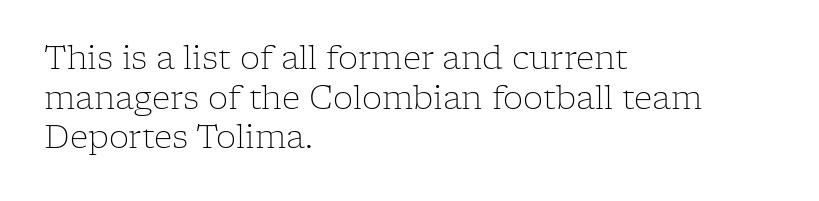
Q: Is the text bold? A: No.
Q: Is the text italic (slanted)? A: No, it is upright.
Q: Is the typeface a serif or a sans-serif typeface? A: Serif.
Q: Is the text underlined? A: No.
Q: How is the paragraph aligned? A: Left-aligned.
Q: Is the spacing between letters normal or unusually wide? A: Normal.
Q: Width (condensed, normal, or wide)? A: Normal.
Q: Stroke contrast? A: Low.
Q: x-height? A: Medium.
Q: Monospaced? A: No.
